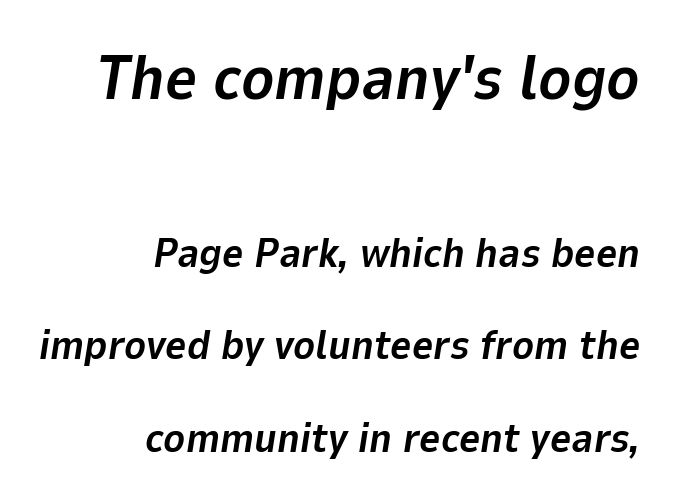
Interline gaps are noticeably wide in this sample. An italicized treatment has been applied to the whole sample. Clear beneath every line of the passage. This sample has the flowing, uneven cadence of proportional lettering. Nothing unusual about the tracking: characters are spaced as the font intends. The earlier block is typeset at a bigger size than the later block.
